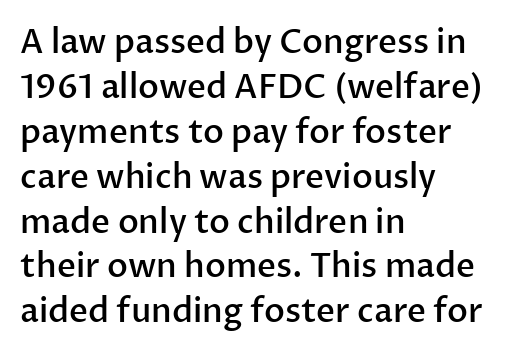
Q: Is the text bold? A: Semi-bold.
Q: Is the text italic (slanted)? A: No, it is upright.
Q: Is the typeface a serif or a sans-serif typeface? A: Sans-serif.
Q: Is the text underlined? A: No.
Q: How is the paragraph aligned? A: Left-aligned.
Q: Is the spacing between letters normal or unusually wide? A: Normal.
Q: Is the spacing between lines tight, normal or loose? A: Normal.
Q: Width (condensed, normal, or wide)? A: Normal.
Q: Stroke contrast? A: Low.
Q: x-height? A: Medium.
Q: Monospaced? A: No.
